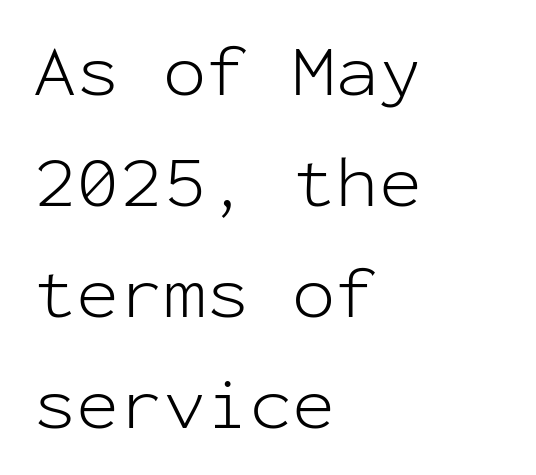
The image shows 72 px light sans-serif type, upright, monospaced; set left-aligned, normal line spacing (1.54x), normal letter spacing, not underlined; low stroke contrast and a medium x-height.
